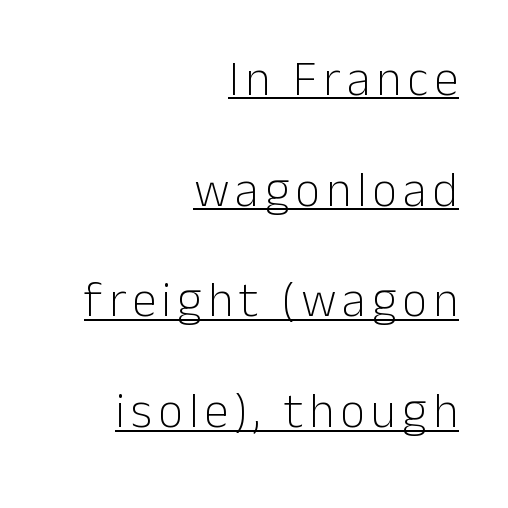
{"serif": "no", "italic": "no", "bold": "no", "weight": "light", "width": "normal", "stroke_contrast": "low", "x_height": "medium", "monospaced": "no", "underline": "yes", "align": "right", "line_spacing": "loose", "line_spacing_ratio": 2.26, "glyph_px": 49}
